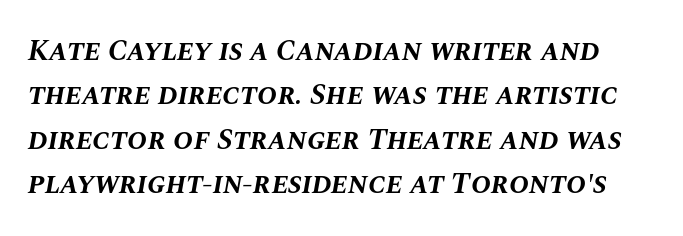
The image shows 30 px bold type, italic (leaning right); set normal line spacing (1.48x), normal letter spacing, not underlined; medium stroke contrast and a large x-height.
